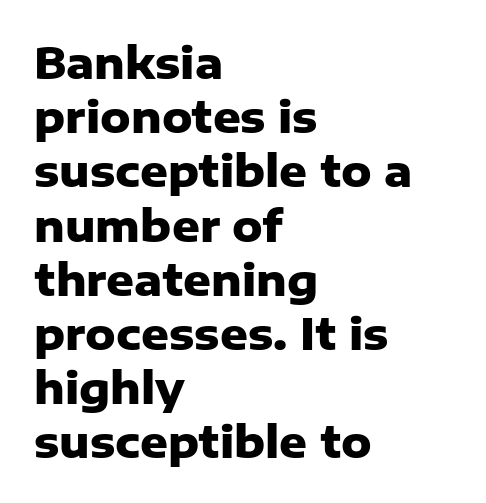
{"serif": "no", "italic": "no", "bold": "yes", "weight": "heavy", "width": "normal", "stroke_contrast": "low", "x_height": "medium", "monospaced": "no", "underline": "no", "align": "left", "line_spacing": "normal", "line_spacing_ratio": 1.26, "letter_spacing": "normal", "letter_spacing_em": 0.0, "glyph_px": 43}
